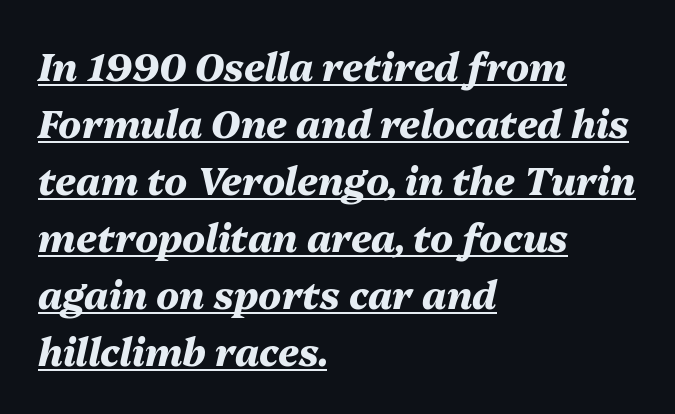
Compared with ordinary roman type, these characters are visibly tilted. The paragraph has a hard left edge and a soft right edge. Each word holds together tightly as a unit, with standard inter-letter gaps. Like a heading marked for emphasis, these lines bear an underscore. Horizontal bands of white between lines are of average thickness.
